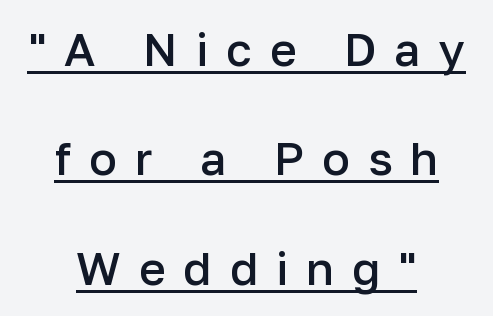
The rendering inserts visible extra space after every character. Stems and bowls a touch heavier than normal — semibold. Think of a printed novel: that variable character pitch is what you see here. This block would shrink considerably if given ordinary leading; it's expanded now.
